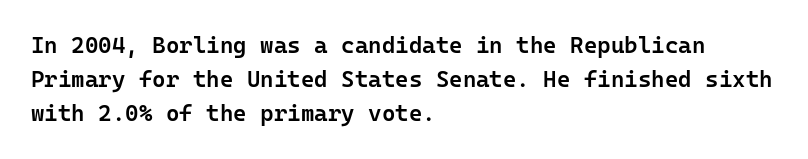
Q: Is the text bold? A: Semi-bold.
Q: Is the text italic (slanted)? A: No, it is upright.
Q: Is the text underlined? A: No.
Q: How is the paragraph aligned? A: Left-aligned.
Q: Is the spacing between letters normal or unusually wide? A: Normal.
Q: Is the spacing between lines tight, normal or loose? A: Normal.
